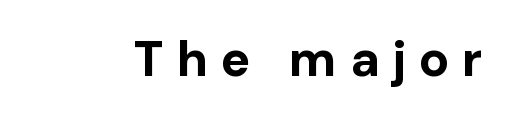
Q: Is the text bold? A: Yes.
Q: Is the text italic (slanted)? A: No, it is upright.
Q: Is the typeface a serif or a sans-serif typeface? A: Sans-serif.
Q: Is the text underlined? A: No.
Q: Is the spacing between letters normal or unusually wide? A: Unusually wide.
Q: Width (condensed, normal, or wide)? A: Normal.
Q: Stroke contrast? A: Low.
Q: x-height? A: Medium.
Q: Monospaced? A: No.
